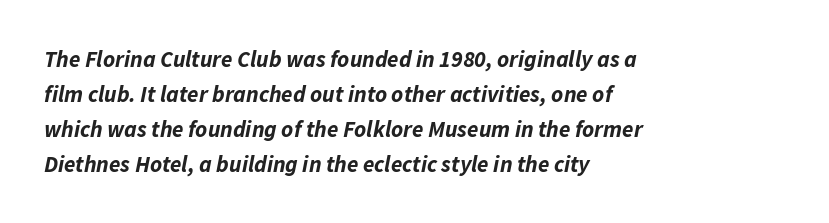
The image shows 23 px bold type, italic (leaning right); set left-aligned, normal line spacing (1.52x), normal letter spacing, not underlined.
